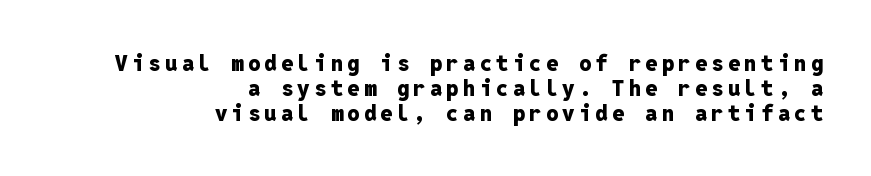
Does the leading feel generous? Not at all — it's pinched. Stroke thickness is high; the sample reads as a true bold. The lettering holds an erect, upright posture throughout. The zone under the glyphs is completely vacant. Visually the block forms a straight wall on the right and a jagged coastline on the left.
